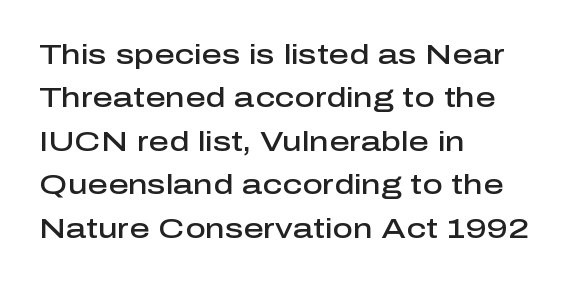
The image shows 28 px semibold sans-serif type, upright; set left-aligned, normal line spacing (1.55x), normal letter spacing, not underlined; low stroke contrast and a medium x-height.
